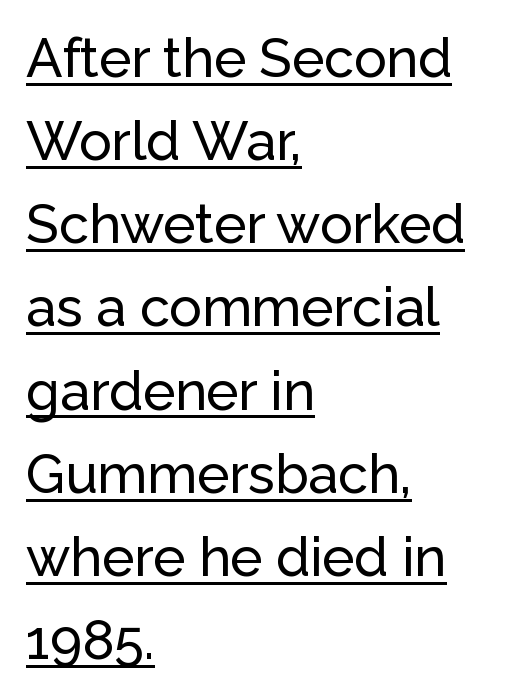
{"serif": "no", "italic": "no", "width": "normal", "stroke_contrast": "low", "x_height": "medium", "monospaced": "no", "underline": "yes", "align": "left", "line_spacing": "normal", "line_spacing_ratio": 1.54, "letter_spacing": "normal", "letter_spacing_em": 0.0, "glyph_px": 54}
